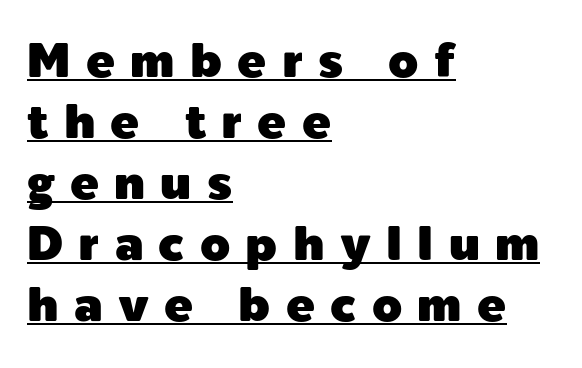
The typography opts for an upright posture over an oblique one. The lines are quadded left. Whoever set this chose a conventional vertical rhythm. Is the letter spacing exaggerated? Yes — the characters are pushed far apart.
